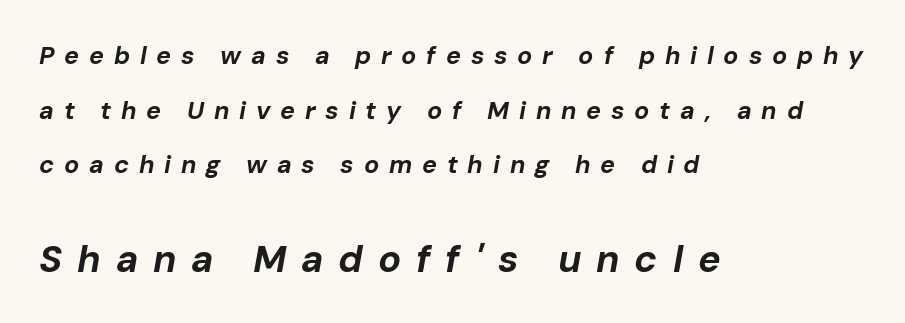
Alignment: flush left. Strokes here are thick enough to call this a true bold. This sample uses an oblique cut, with every glyph tilted off the vertical. In terms of leading, this rendering errs on the spacious side. The line texture is sparse and dotted thanks to wide tracking. Descenders hang freely into open space.
